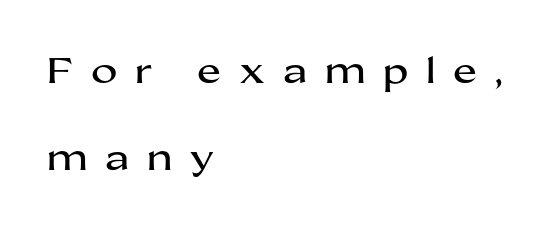
Q: Is the text italic (slanted)? A: No, it is upright.
Q: Is the text underlined? A: No.
Q: How is the paragraph aligned? A: Left-aligned.
Q: Is the spacing between letters normal or unusually wide? A: Unusually wide.
Q: Is the spacing between lines tight, normal or loose? A: Loose.
Q: Width (condensed, normal, or wide)? A: Wide.
Q: Stroke contrast? A: Medium.
Q: x-height? A: Medium.
Q: Monospaced? A: No.
